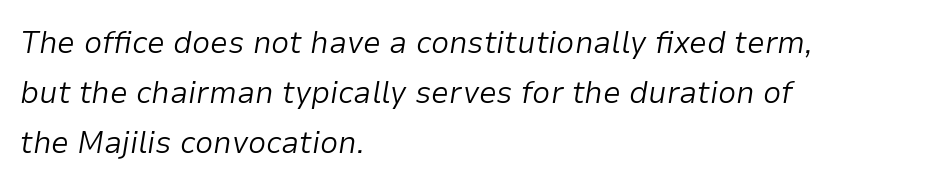
Rule under the text: the space is simply empty. If you drew a line through each stem, it would be angled. Summary of vertical rhythm: regular, with standard interline spacing. Note the varied advance widths — an 'i' is clearly narrower than an 'm'.
